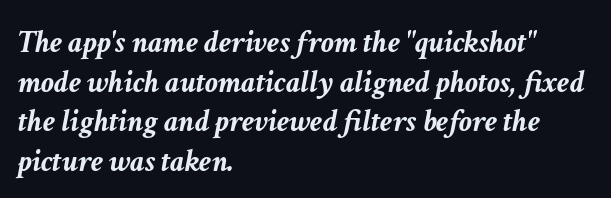
Q: Is the text bold? A: Yes.
Q: Is the text italic (slanted)? A: Yes, it leans right by about 11 degrees.
Q: Is the text underlined? A: No.
Q: How is the paragraph aligned? A: Left-aligned.
Q: Is the spacing between letters normal or unusually wide? A: Normal.
Q: Width (condensed, normal, or wide)? A: Normal.
Q: Stroke contrast? A: Low.
Q: x-height? A: Medium.
Q: Monospaced? A: No.
